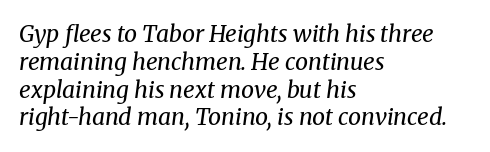
The image shows 23 px text type, italic (leaning right); set left-aligned, line spacing 1.21x, normal letter spacing, not underlined.
